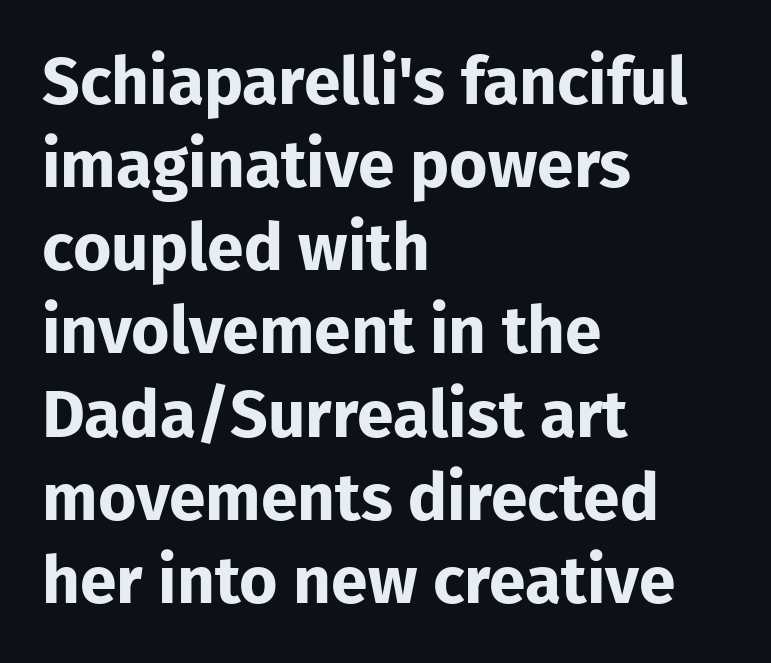
{"serif": "no", "italic": "no", "bold": "yes", "weight": "bold", "width": "normal", "stroke_contrast": "low", "x_height": "medium", "monospaced": "no", "underline": "no", "align": "left", "line_spacing": "normal", "line_spacing_ratio": 1.26, "letter_spacing": "normal", "letter_spacing_em": 0.0, "glyph_px": 66}
